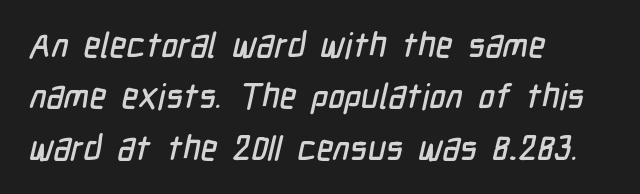
The image shows 35 px condensed sans-serif type; set left-aligned, normal line spacing (1.47x), normal letter spacing, not underlined; low stroke contrast and a medium x-height.
